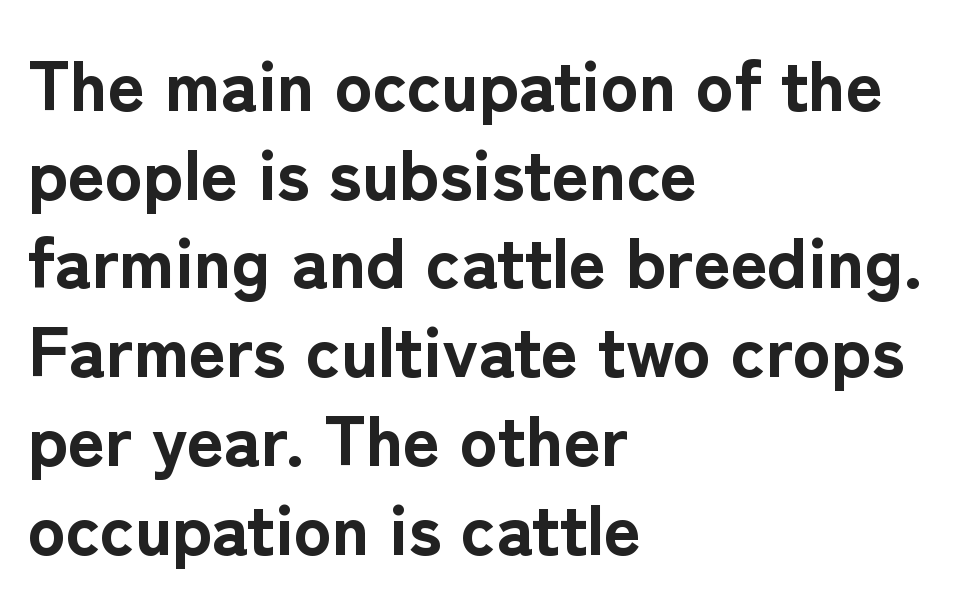
{"serif": "no", "italic": "no", "bold": "yes", "weight": "bold", "width": "normal", "stroke_contrast": "low", "x_height": "medium", "monospaced": "no", "underline": "no", "align": "left", "line_spacing": "normal", "line_spacing_ratio": 1.25, "letter_spacing": "normal", "letter_spacing_em": 0.0, "glyph_px": 71}
